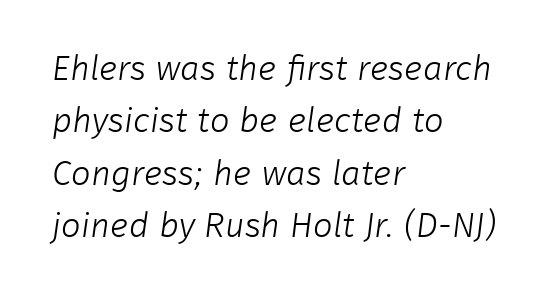
{"serif": "no", "bold": "no", "weight": "light", "width": "normal", "stroke_contrast": "low", "x_height": "medium", "monospaced": "no", "underline": "no", "align": "left", "line_spacing": "normal", "line_spacing_ratio": 1.5, "letter_spacing": "normal", "letter_spacing_em": 0.0, "glyph_px": 35}
